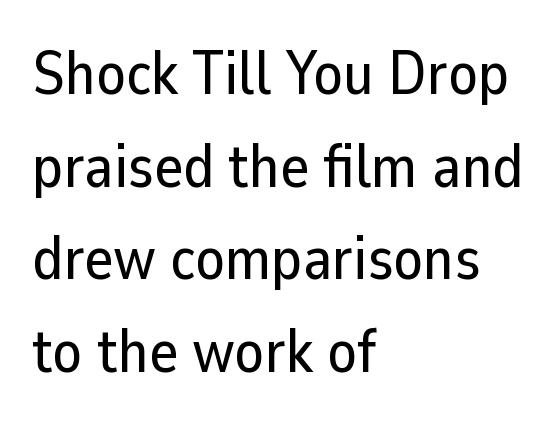
Q: Is the text italic (slanted)? A: No, it is upright.
Q: Is the typeface a serif or a sans-serif typeface? A: Sans-serif.
Q: Is the text underlined? A: No.
Q: How is the paragraph aligned? A: Left-aligned.
Q: Is the spacing between letters normal or unusually wide? A: Normal.
Q: Is the spacing between lines tight, normal or loose? A: Normal.
Q: Width (condensed, normal, or wide)? A: Normal.
Q: Stroke contrast? A: Low.
Q: x-height? A: Medium.
Q: Monospaced? A: No.
